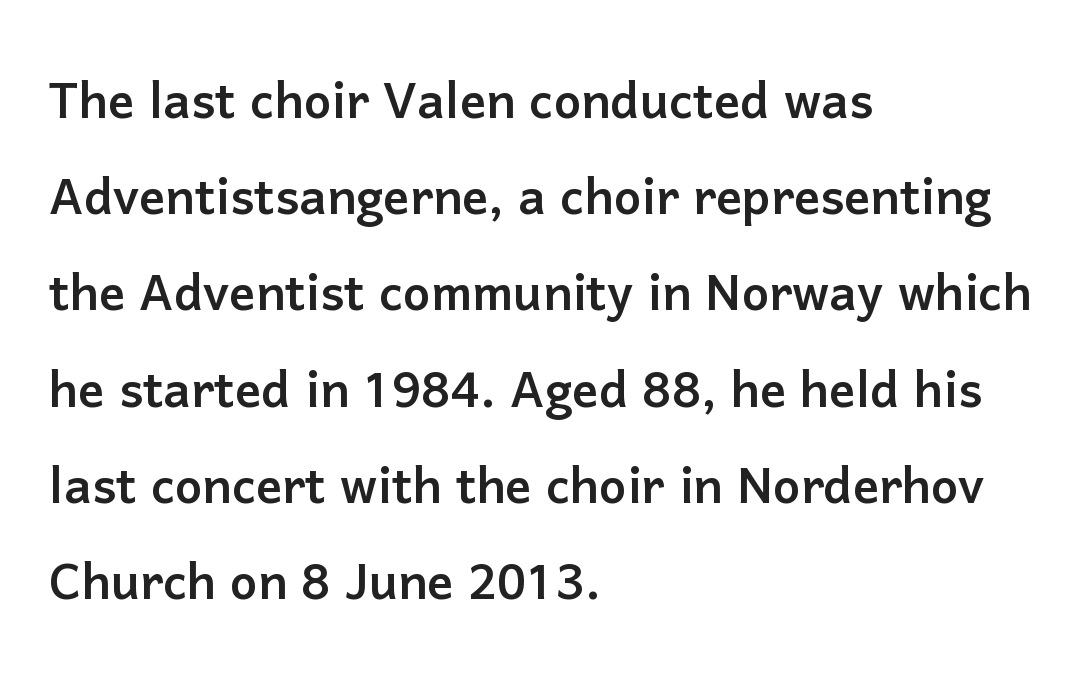
Q: Is the text italic (slanted)? A: No, it is upright.
Q: Is the typeface a serif or a sans-serif typeface? A: Sans-serif.
Q: Is the text underlined? A: No.
Q: How is the paragraph aligned? A: Left-aligned.
Q: Is the spacing between letters normal or unusually wide? A: Normal.
Q: Is the spacing between lines tight, normal or loose? A: Normal.
Q: Width (condensed, normal, or wide)? A: Normal.
Q: Stroke contrast? A: Low.
Q: x-height? A: Medium.
Q: Monospaced? A: No.
